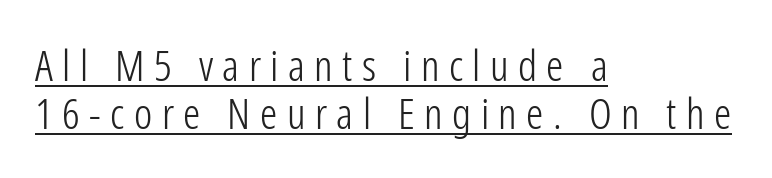
Counters stay open thanks to moderate or lighter strokes. The text block is weighted toward the left margin, trailing off unevenly rightward. Do the characters align in a grid? No, the font is proportional. A roman cut, with each character standing at attention. Serif or sans? Sans — the stroke terminals are bare. Like a heading marked for emphasis, these lines bear an underscore.
